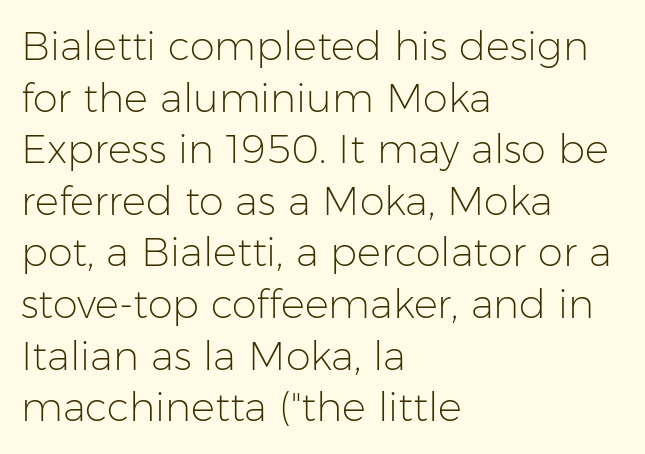
{"serif": "no", "italic": "no", "bold": "no", "weight": "light", "width": "normal", "stroke_contrast": "low", "x_height": "medium", "monospaced": "no", "underline": "no", "align": "left", "line_spacing": "normal", "line_spacing_ratio": 1.29, "letter_spacing": "normal", "letter_spacing_em": 0.0, "glyph_px": 40}
